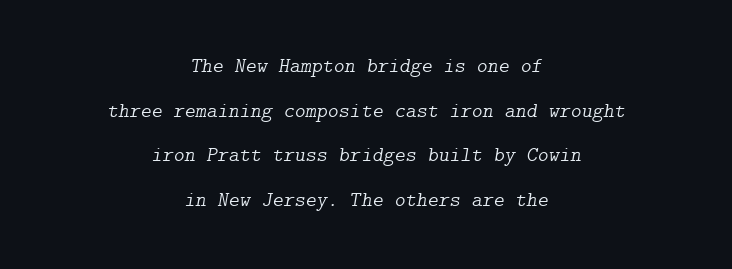
{"italic": "yes", "lean": "right", "slant_degrees": 9, "bold": "no", "underline": "no", "align": "center", "line_spacing": "loose", "line_spacing_ratio": 2.13, "letter_spacing": "normal", "letter_spacing_em": 0.0, "glyph_px": 21}
